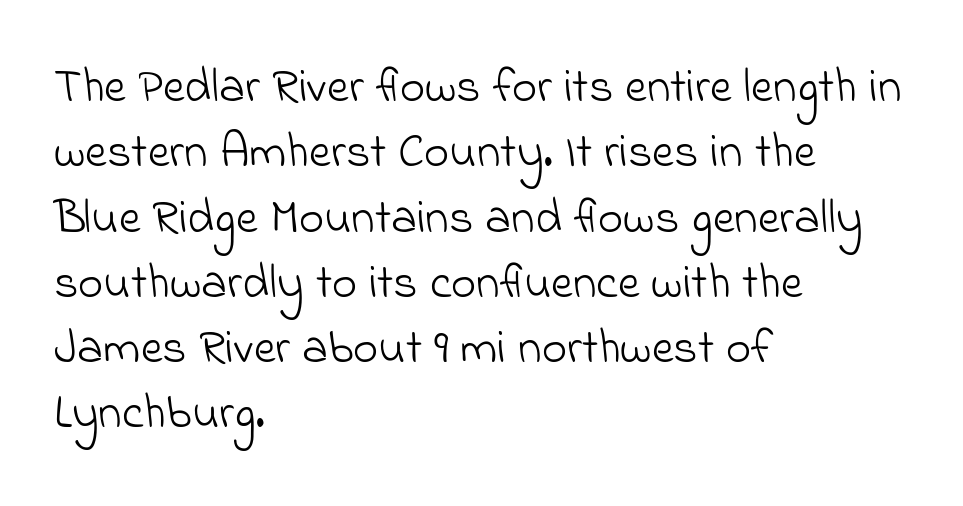
The image shows 48 px light sans-serif type; set left-aligned, normal line spacing (1.36x), normal letter spacing, not underlined; low stroke contrast and a small x-height.
